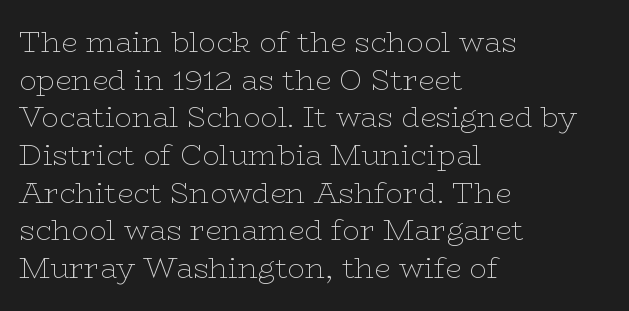
{"serif": "yes", "italic": "no", "bold": "no", "weight": "thin", "width": "wide", "stroke_contrast": "low", "x_height": "medium", "monospaced": "no", "underline": "no", "align": "left", "line_spacing": "normal", "line_spacing_ratio": 1.3, "letter_spacing": "normal", "letter_spacing_em": 0.0, "glyph_px": 29}
